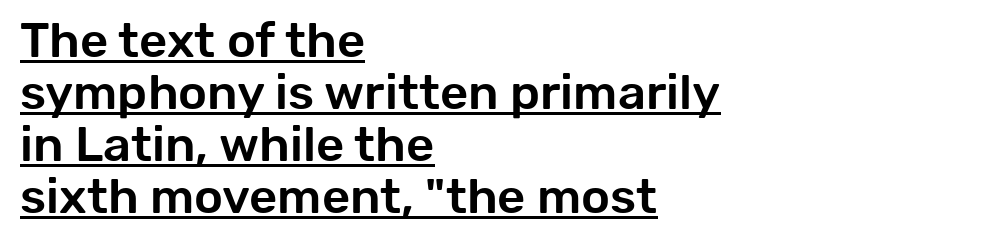
{"serif": "no", "italic": "no", "width": "normal", "stroke_contrast": "low", "x_height": "medium", "monospaced": "no", "underline": "yes", "align": "left", "line_spacing": "tight", "line_spacing_ratio": 1.06, "letter_spacing": "normal", "letter_spacing_em": 0.0, "glyph_px": 49}
